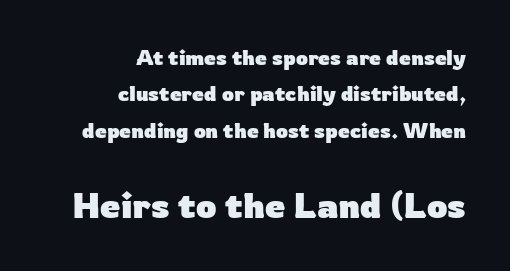
The image shows 36 px heavy sans-serif type, upright; set right-aligned, line spacing 1.73x, normal letter spacing, not underlined; the second (bottom) block is 1.71x larger; low stroke contrast and a medium x-height.
